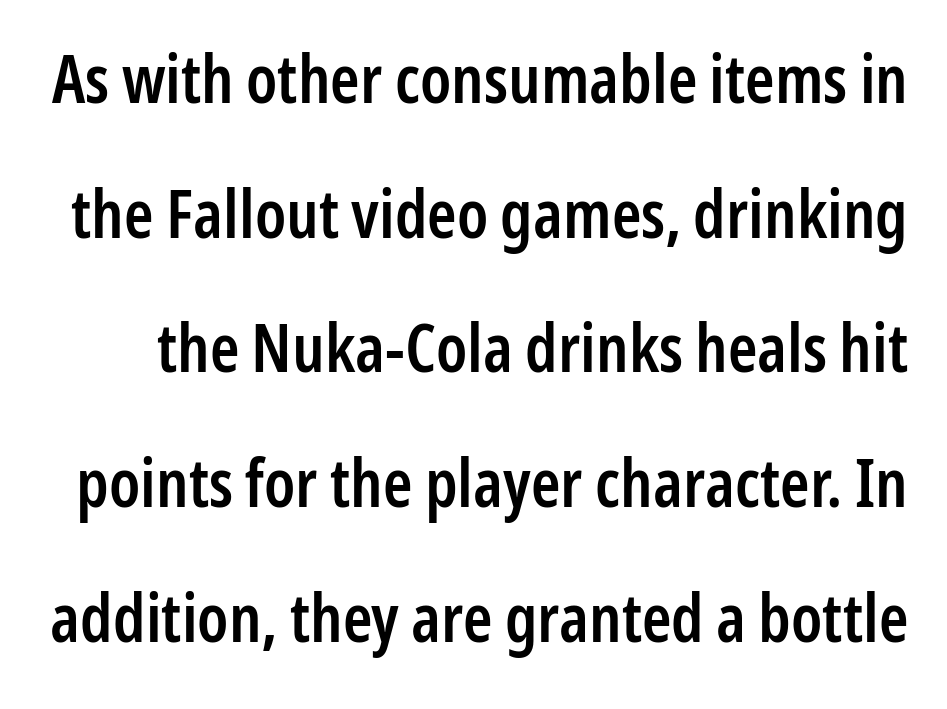
{"serif": "no", "italic": "no", "bold": "semi", "weight": "semibold", "width": "condensed", "stroke_contrast": "low", "x_height": "medium", "monospaced": "no", "underline": "no", "line_spacing": "loose", "line_spacing_ratio": 2.01, "letter_spacing": "normal", "letter_spacing_em": 0.0, "glyph_px": 67}
